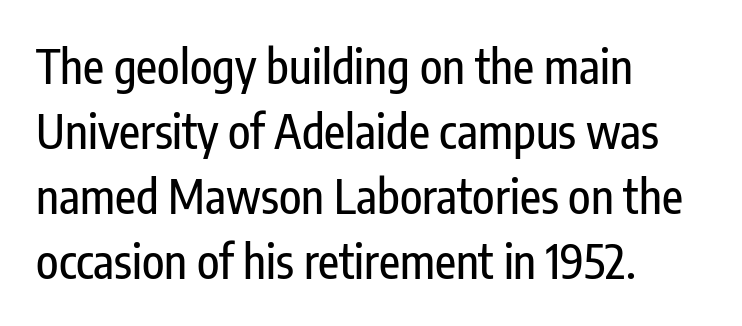
{"serif": "no", "italic": "no", "width": "condensed", "stroke_contrast": "low", "x_height": "medium", "monospaced": "no", "underline": "no", "align": "left", "line_spacing": "normal", "line_spacing_ratio": 1.41, "letter_spacing": "normal", "letter_spacing_em": 0.0, "glyph_px": 46}
